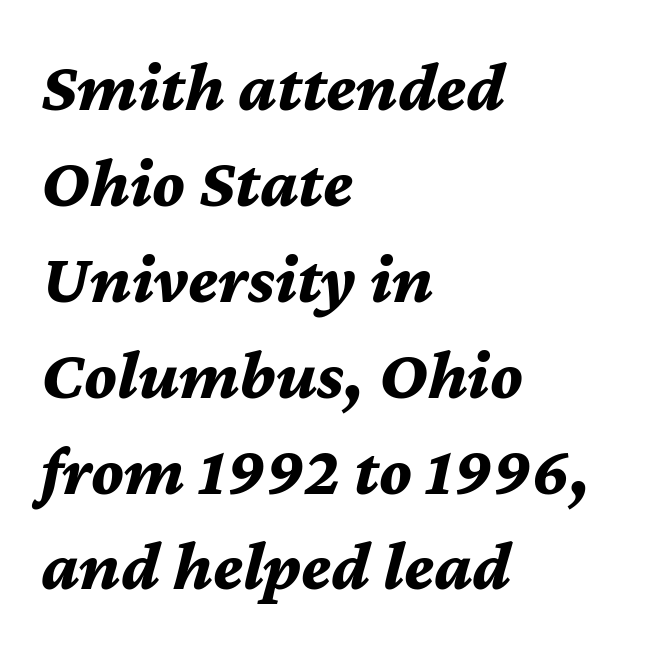
The image shows 70 px bold type, italic (leaning right); set left-aligned, normal line spacing (1.37x), normal letter spacing, not underlined; medium stroke contrast and a medium x-height.
